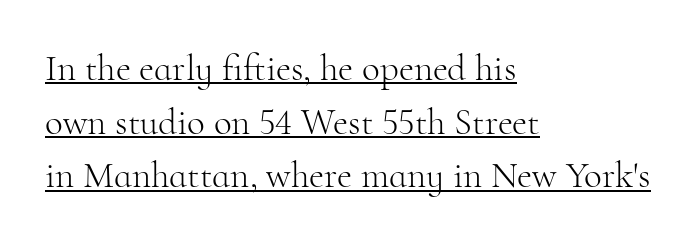
{"serif": "yes", "italic": "no", "bold": "no", "weight": "light", "width": "normal", "stroke_contrast": "high", "x_height": "small", "monospaced": "no", "underline": "yes", "align": "left", "line_spacing": "normal", "line_spacing_ratio": 1.45, "letter_spacing": "normal", "letter_spacing_em": 0.0, "glyph_px": 37}
